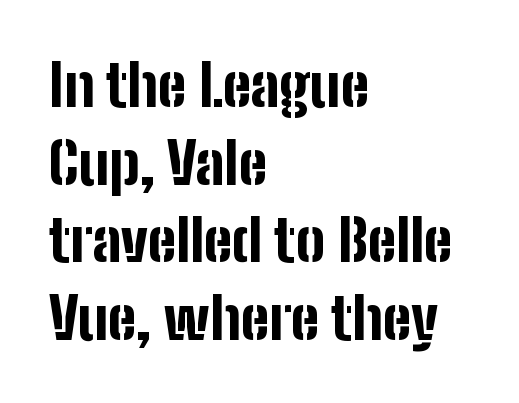
Q: Is the text bold? A: Yes.
Q: Is the text italic (slanted)? A: No, it is upright.
Q: Is the typeface a serif or a sans-serif typeface? A: Sans-serif.
Q: Is the text underlined? A: No.
Q: How is the paragraph aligned? A: Left-aligned.
Q: Is the spacing between letters normal or unusually wide? A: Normal.
Q: Is the spacing between lines tight, normal or loose? A: Normal.
Q: Width (condensed, normal, or wide)? A: Condensed.
Q: Stroke contrast? A: Low.
Q: x-height? A: Medium.
Q: Monospaced? A: No.
